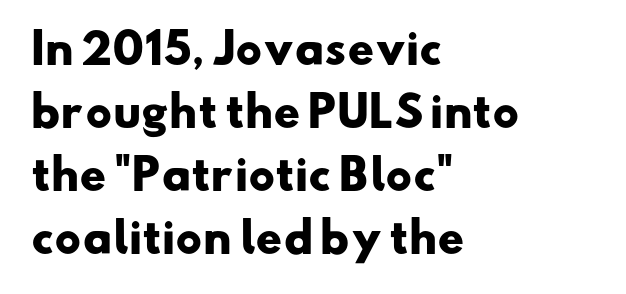
The image shows 41 px heavy, wide sans-serif type; set left-aligned, normal line spacing (1.54x), normal letter spacing, not underlined; low stroke contrast and a small x-height.
